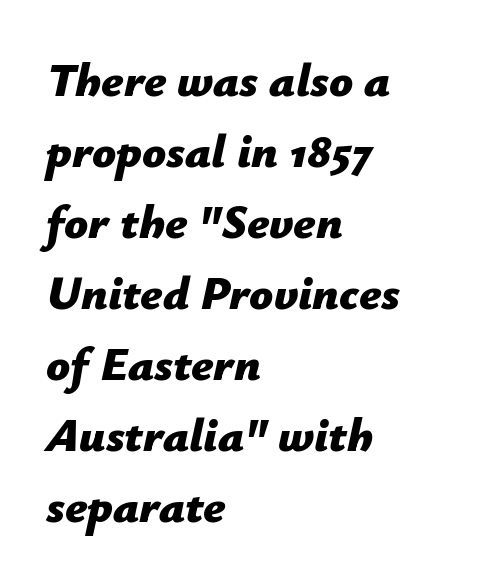
Q: Is the text bold? A: Yes.
Q: Is the text italic (slanted)? A: Yes, it leans right by about 12 degrees.
Q: Is the text underlined? A: No.
Q: How is the paragraph aligned? A: Left-aligned.
Q: Is the spacing between letters normal or unusually wide? A: Normal.
Q: Is the spacing between lines tight, normal or loose? A: Normal.
Q: Width (condensed, normal, or wide)? A: Normal.
Q: Stroke contrast? A: Low.
Q: x-height? A: Medium.
Q: Monospaced? A: No.
